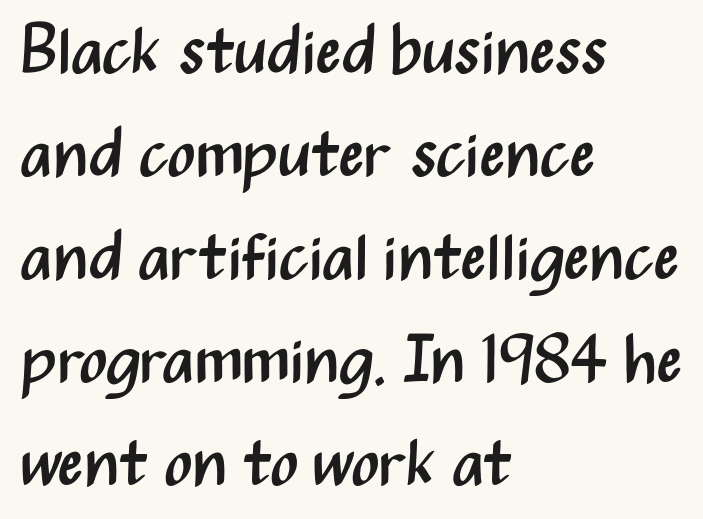
The image shows 66 px regular-weight, condensed sans-serif type, upright; set left-aligned, normal line spacing (1.56x), normal letter spacing, not underlined; medium stroke contrast and a medium x-height.
